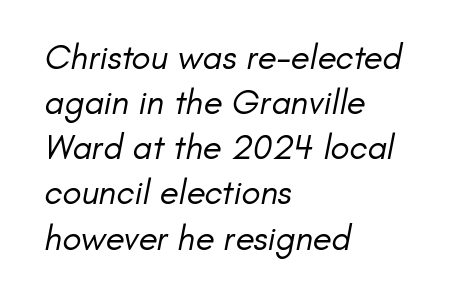
Spacing verdict: proportional, widths tailored to each character. Beneath every word, the page is bare. Typeset ragged right — the left edge is the straight one. Compared with typical paragraphs, the rows here are spaced about the same. Heaviness? Minimal to ordinary, like unemphasized prose.
